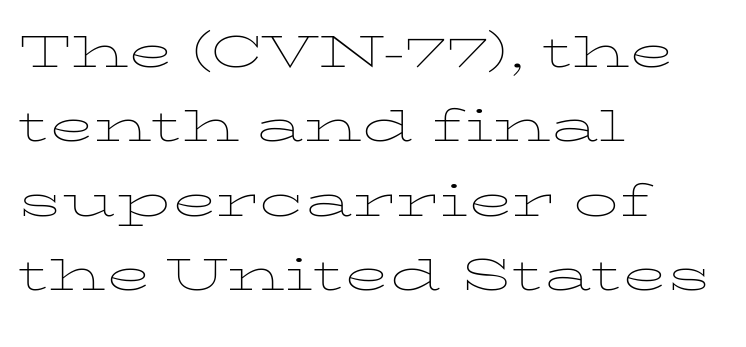
The image shows 60 px thin, wide type, upright; set left-aligned, line spacing 1.24x, normal letter spacing, not underlined; low stroke contrast and a medium x-height.
